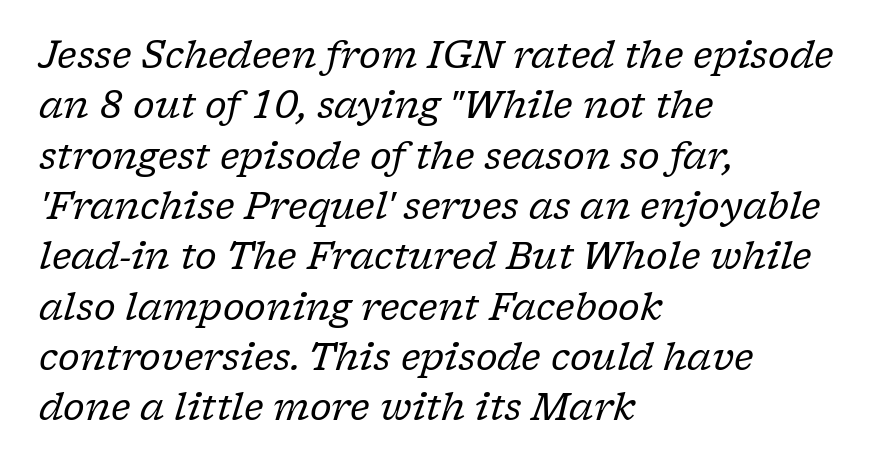
{"serif": "yes", "italic": "yes", "lean": "right", "slant_degrees": 17, "bold": "no", "weight": "regular", "width": "normal", "stroke_contrast": "low", "x_height": "medium", "monospaced": "no", "underline": "no", "align": "left", "line_spacing": "normal", "line_spacing_ratio": 1.36, "letter_spacing": "normal", "letter_spacing_em": 0.0, "glyph_px": 37}
